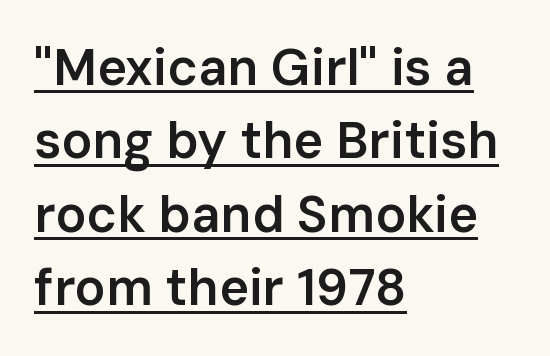
The letters advance in unequal steps, a hallmark of proportional type. These lines keep a tight, regular rhythm from letter to letter. Does a line run under the words? Yes, clearly. Typographically, this falls in the sans-serif category.
